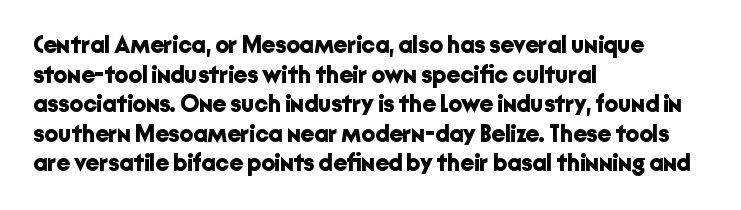
Nobody drew a line under any word here. The lettering stays uniformly vertical, giving the passage a roman look. Each word holds together tightly as a unit, with standard inter-letter gaps. A student would call this left alignment; a typographer would say flush left, rag right. Typographic density is high because the face is bold.
